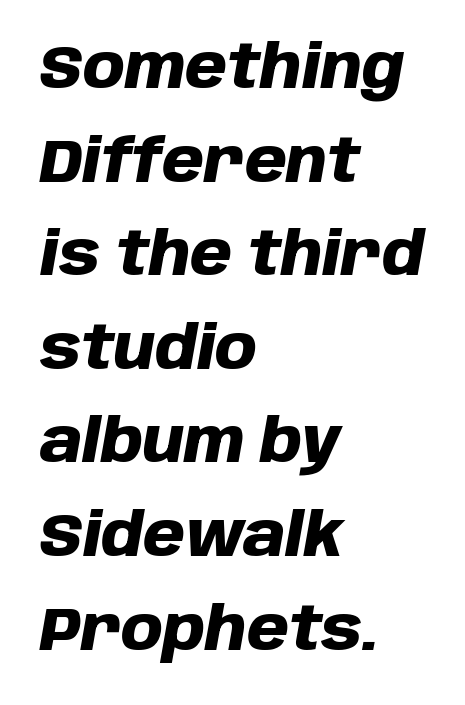
Do the characters align in a grid? No, the font is proportional. Successive baselines arrive at the customary interval. Notice how the passage keeps a crisp vertical edge on the left only. Is the type bold? Yes — the strokes are clearly thick and heavy.
